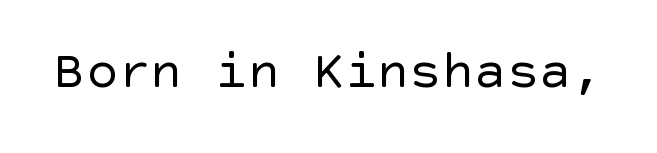
Does the type have serifs? No, each stem ends abruptly. These lines were composed using upright roman letters. You could call the tracking neutral — neither tight nor loose. The space directly below the letters is spotless. The passage shown is not bold in any degree.
